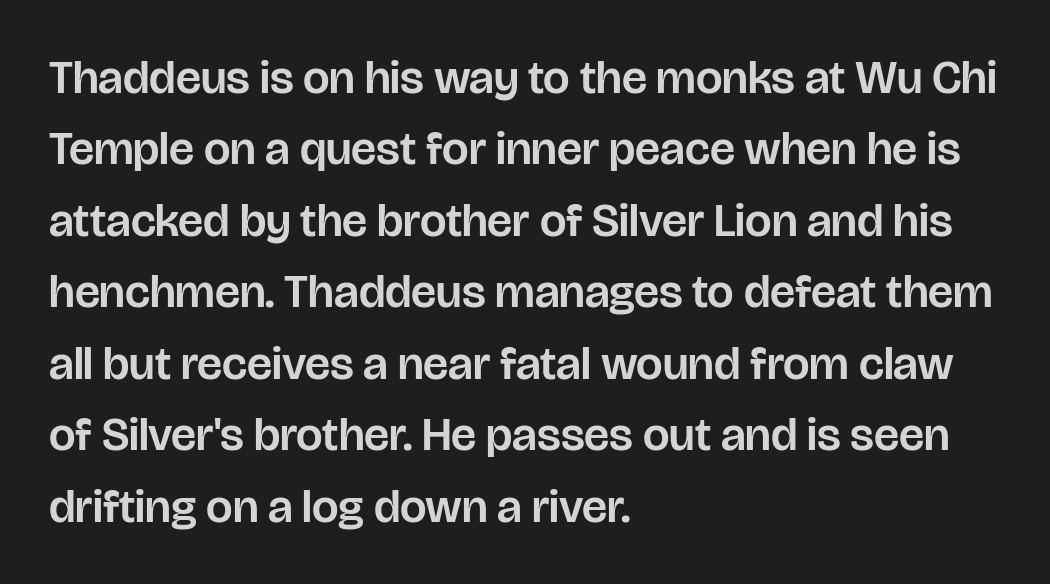
Q: Is the text italic (slanted)? A: No, it is upright.
Q: Is the typeface a serif or a sans-serif typeface? A: Sans-serif.
Q: Is the text underlined? A: No.
Q: How is the paragraph aligned? A: Left-aligned.
Q: Is the spacing between letters normal or unusually wide? A: Normal.
Q: Is the spacing between lines tight, normal or loose? A: Normal.
Q: Width (condensed, normal, or wide)? A: Normal.
Q: Stroke contrast? A: Low.
Q: x-height? A: Large.
Q: Monospaced? A: No.
